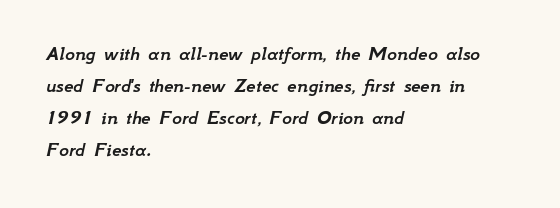
Q: Is the text italic (slanted)? A: Yes, it leans right by about 12 degrees.
Q: Is the text underlined? A: No.
Q: How is the paragraph aligned? A: Left-aligned.
Q: Is the spacing between letters normal or unusually wide? A: Normal.
Q: Is the spacing between lines tight, normal or loose? A: Normal.
